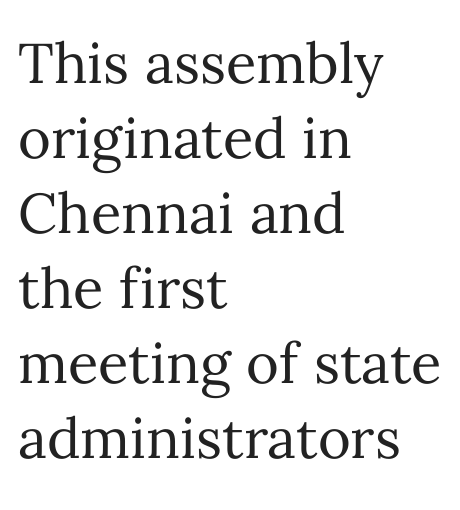
{"italic": "no", "bold": "no", "weight": "regular", "width": "normal", "stroke_contrast": "medium", "x_height": "medium", "monospaced": "no", "underline": "no", "align": "left", "line_spacing": "normal", "line_spacing_ratio": 1.34, "letter_spacing": "normal", "letter_spacing_em": 0.0, "glyph_px": 56}
